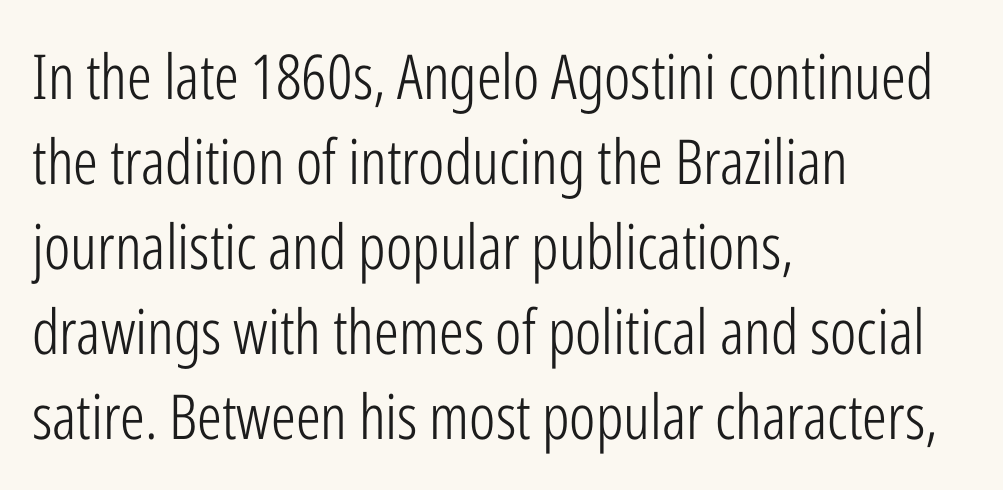
The image shows 62 px light, condensed sans-serif type, upright; set left-aligned, normal line spacing (1.37x), normal letter spacing, not underlined; low stroke contrast and a medium x-height.
